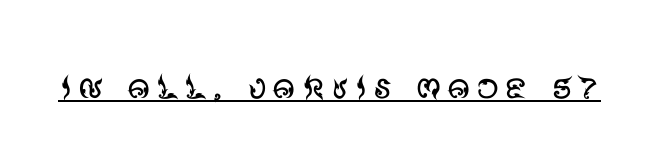
The letters look calm and open, with moderate or lighter stems. Type style note: lacks serifs. Each line of the rendering has a horizontal stroke beneath the glyphs. Proportional: the letters do not fall into vertical columns. Notice how the stems are strictly vertical — no italics here.
